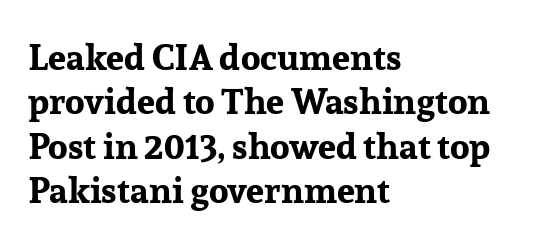
The image shows 36 px bold serif type, upright; set left-aligned, line spacing 1.23x, normal letter spacing, not underlined; low stroke contrast and a medium x-height.
